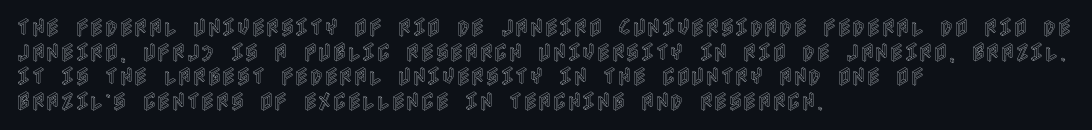
Q: Is the text italic (slanted)? A: No, it is upright.
Q: Is the text underlined? A: No.
Q: How is the paragraph aligned? A: Left-aligned.
Q: Is the spacing between letters normal or unusually wide? A: Normal.
